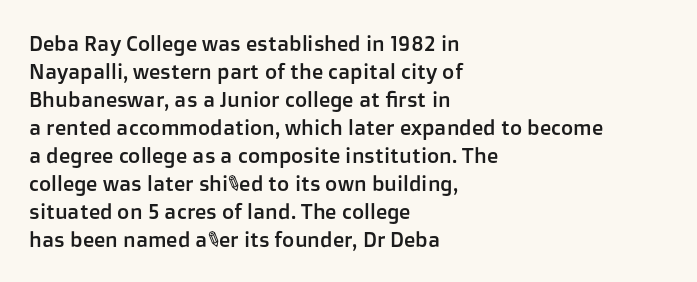
The image shows 21 px text type, upright; set left-aligned, normal line spacing (1.33x), normal letter spacing, not underlined.
